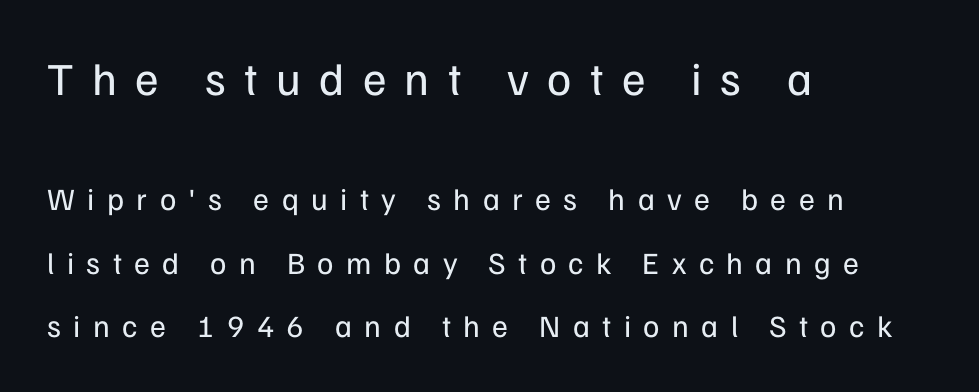
The image shows 46 px regular-weight sans-serif type, upright; set left-aligned, loose line spacing (2.05x), unusually wide letter spacing (+0.4 em), not underlined; the first (top) block is 1.48x larger; low stroke contrast and a medium x-height.
